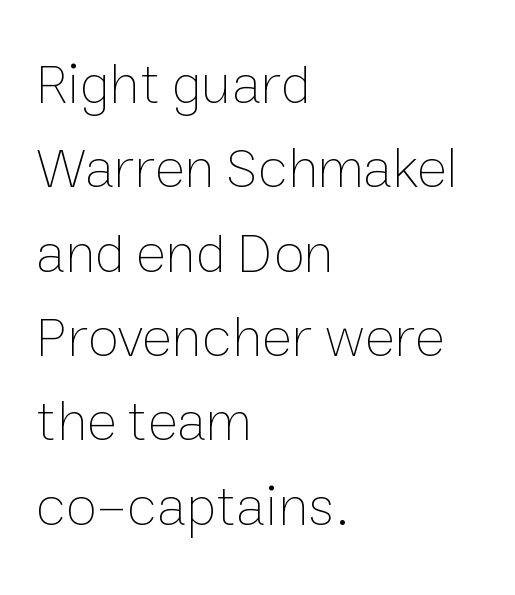
The image shows 57 px thin type, upright; set left-aligned, normal line spacing (1.48x), normal letter spacing, not underlined; low stroke contrast and a medium x-height.
